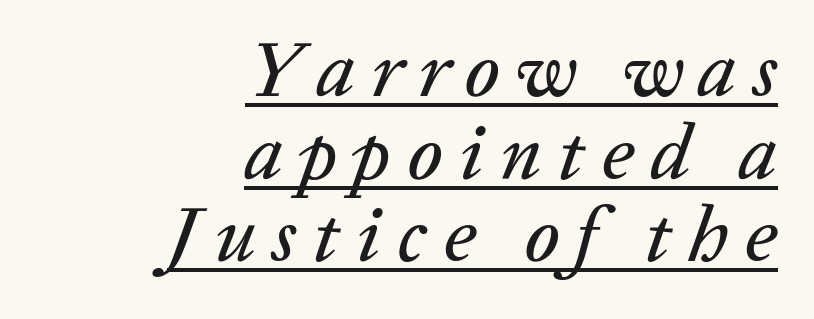
A typesetter would mark this as italic. Character widths vary here, with narrow letters taking less room than wide ones. Very little white space separates one row of letters from the next. Students, note that the glyphs here are deliberately spaced far apart. These lines stack with their right ends in a neat column.
